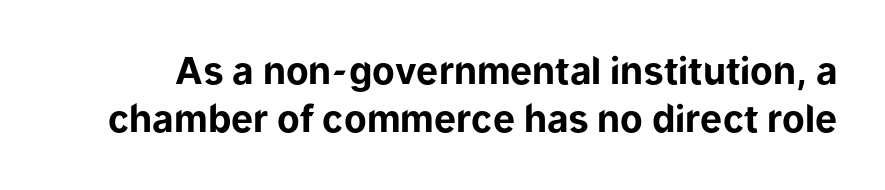
{"serif": "no", "italic": "no", "bold": "yes", "weight": "bold", "width": "normal", "stroke_contrast": "low", "x_height": "medium", "monospaced": "no", "underline": "no", "line_spacing": "normal", "line_spacing_ratio": 1.31, "letter_spacing": "normal", "letter_spacing_em": 0.0, "glyph_px": 37}
